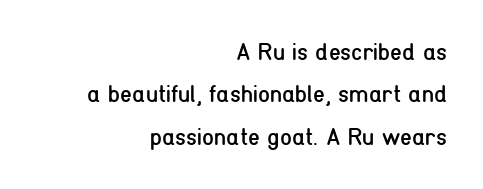
The image shows 24 px text type, upright; set right-aligned, line spacing 1.77x, normal letter spacing, not underlined.
